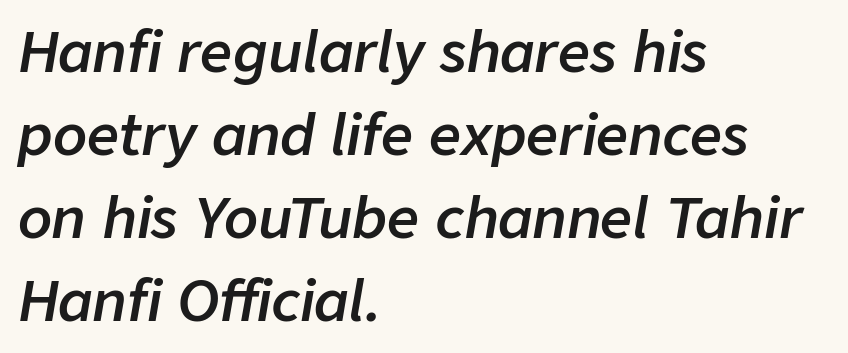
The image shows 56 px semibold type, italic (leaning right); set left-aligned, normal line spacing (1.48x), normal letter spacing, not underlined; low stroke contrast and a medium x-height.
